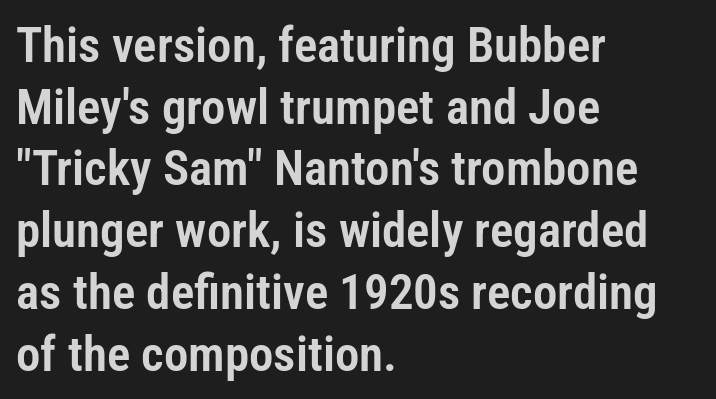
Q: Is the text italic (slanted)? A: No, it is upright.
Q: Is the typeface a serif or a sans-serif typeface? A: Sans-serif.
Q: Is the text underlined? A: No.
Q: How is the paragraph aligned? A: Left-aligned.
Q: Is the spacing between letters normal or unusually wide? A: Normal.
Q: Is the spacing between lines tight, normal or loose? A: Normal.
Q: Width (condensed, normal, or wide)? A: Condensed.
Q: Stroke contrast? A: Low.
Q: x-height? A: Medium.
Q: Monospaced? A: No.
